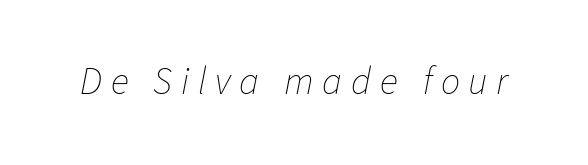
This is oblique type, the kind used for emphasis or titles. The letterforms stand isolated, each surrounded by extra space. On a weight scale, this lands at 450 or below. Think of a printed novel: that variable character pitch is what you see here. This rendering features lettering with no underline.
